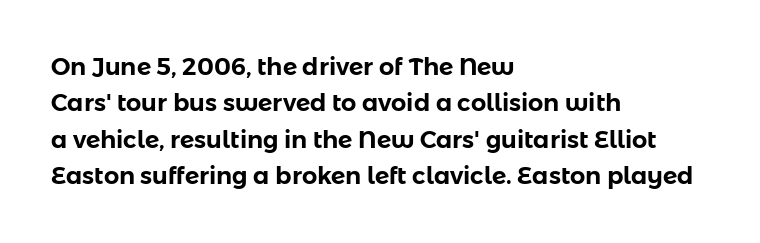
{"italic": "no", "underline": "no", "align": "left", "line_spacing": "normal", "line_spacing_ratio": 1.52, "letter_spacing": "normal", "letter_spacing_em": 0.0, "glyph_px": 24}
